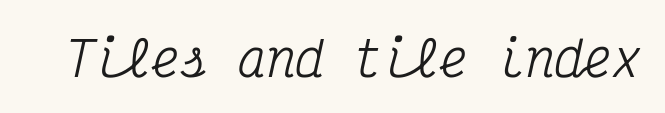
The image shows 48 px condensed serif type, italic (leaning right), monospaced; set normal letter spacing, not underlined; medium stroke contrast and a medium x-height.
